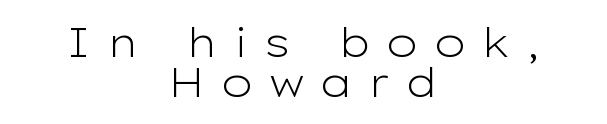
{"serif": "no", "italic": "no", "bold": "no", "weight": "light", "width": "wide", "stroke_contrast": "low", "x_height": "medium", "monospaced": "no", "underline": "no", "align": "center", "line_spacing": "tight", "line_spacing_ratio": 0.97, "letter_spacing": "wide", "letter_spacing_em": 0.37, "glyph_px": 41}
